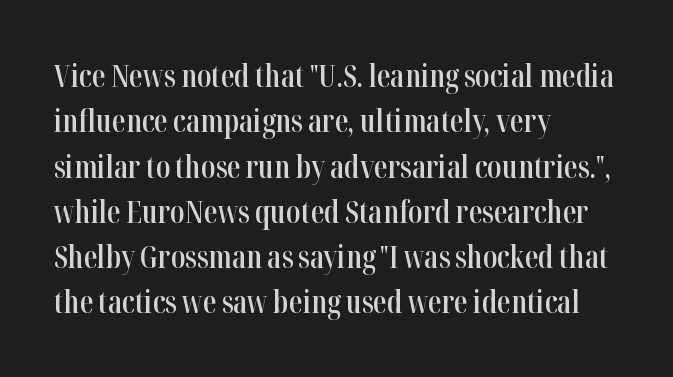
Q: Is the text bold? A: Semi-bold.
Q: Is the text italic (slanted)? A: No, it is upright.
Q: Is the typeface a serif or a sans-serif typeface? A: Serif.
Q: Is the text underlined? A: No.
Q: How is the paragraph aligned? A: Left-aligned.
Q: Is the spacing between letters normal or unusually wide? A: Normal.
Q: Is the spacing between lines tight, normal or loose? A: Normal.
Q: Width (condensed, normal, or wide)? A: Condensed.
Q: Stroke contrast? A: High.
Q: x-height? A: Medium.
Q: Monospaced? A: No.
